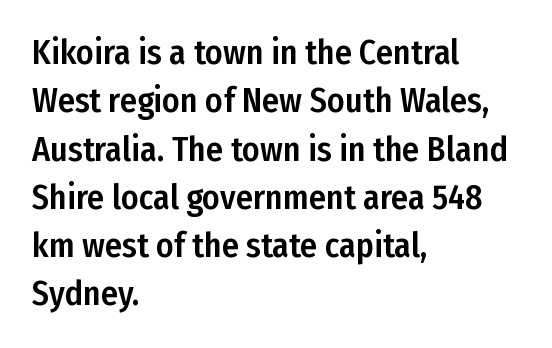
{"serif": "no", "italic": "no", "width": "condensed", "stroke_contrast": "low", "x_height": "medium", "monospaced": "no", "underline": "no", "align": "left", "line_spacing": "normal", "line_spacing_ratio": 1.42, "letter_spacing": "normal", "letter_spacing_em": 0.0, "glyph_px": 34}
